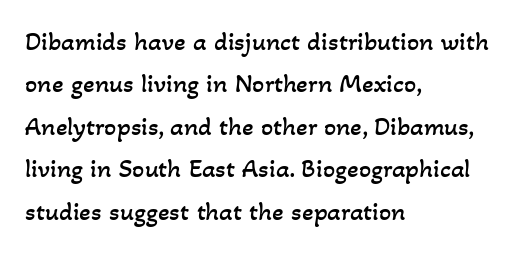
The image shows 27 px text type; set left-aligned, normal line spacing (1.57x), normal letter spacing, not underlined.
